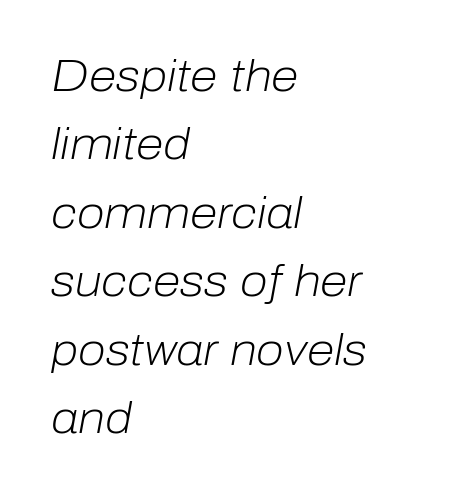
Q: Is the text bold? A: No.
Q: Is the text italic (slanted)? A: Yes, it leans right by about 10 degrees.
Q: Is the text underlined? A: No.
Q: How is the paragraph aligned? A: Left-aligned.
Q: Is the spacing between letters normal or unusually wide? A: Normal.
Q: Is the spacing between lines tight, normal or loose? A: Normal.
Q: Width (condensed, normal, or wide)? A: Normal.
Q: Stroke contrast? A: Low.
Q: x-height? A: Medium.
Q: Monospaced? A: No.
